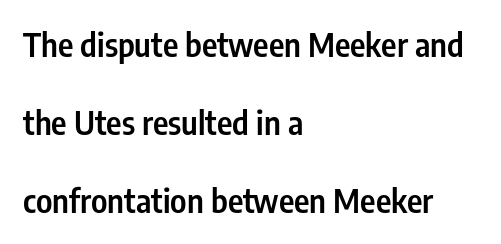
{"serif": "no", "italic": "no", "bold": "semi", "weight": "semibold", "width": "condensed", "stroke_contrast": "low", "x_height": "medium", "monospaced": "no", "underline": "no", "align": "left", "line_spacing": "loose", "line_spacing_ratio": 2.36, "letter_spacing": "normal", "letter_spacing_em": 0.0, "glyph_px": 33}
